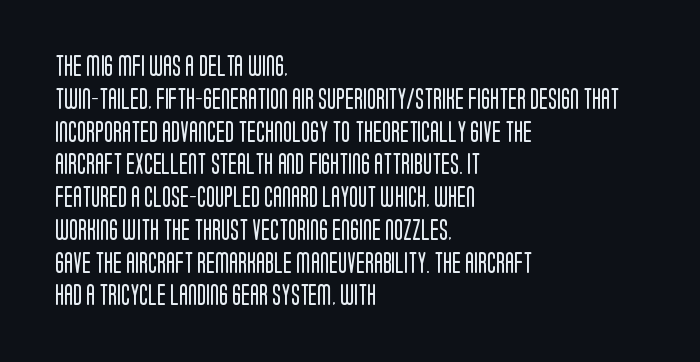
The image shows 21 px text type, upright; set left-aligned, normal line spacing (1.56x), normal letter spacing, not underlined.
